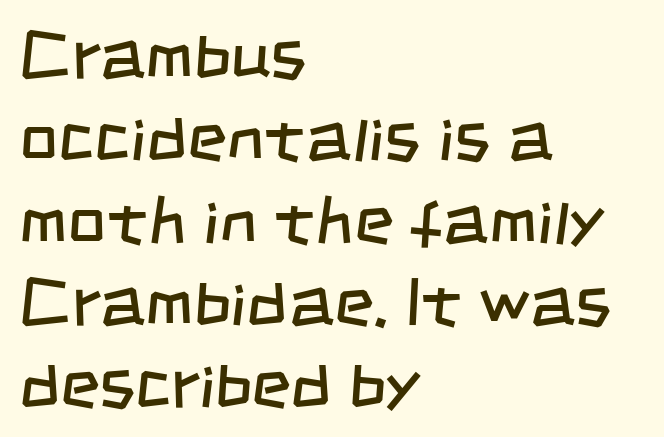
The paragraph has a hard left edge and a soft right edge. Bold? No — there's no thickening of the strokes. This sample has the flowing, uneven cadence of proportional lettering. Check the space under the baseline: it is left empty. Tracking here is standard; glyphs follow each other at the usual distance. Check where the strokes stop: nothing finishes them off — pure sans.
